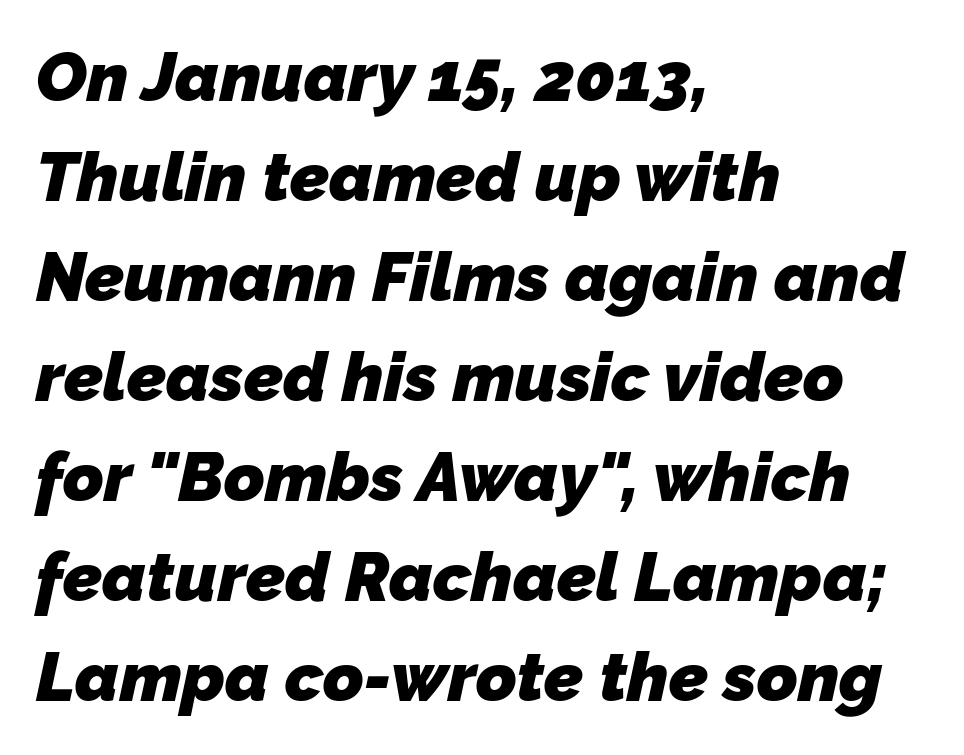
{"serif": "no", "bold": "yes", "weight": "heavy", "width": "normal", "stroke_contrast": "low", "x_height": "medium", "monospaced": "no", "underline": "no", "align": "left", "line_spacing": "normal", "line_spacing_ratio": 1.45, "letter_spacing": "normal", "letter_spacing_em": 0.0, "glyph_px": 69}
